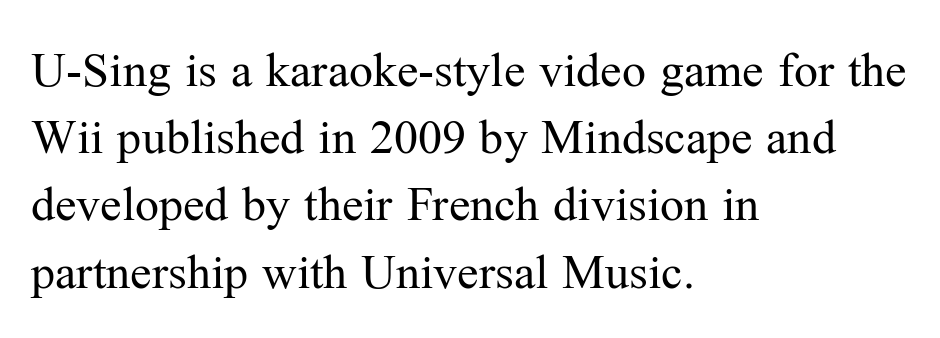
The horizontal fit of the characters is conventional and even. Visually the block forms a straight wall on the left and a jagged coastline on the right. A light-to-regular cut is what we see here. The baseline area is clear. Looks like regular typesetting: each glyph gets only the width it needs. The designer went with a serif here, giving each stem small feet.
